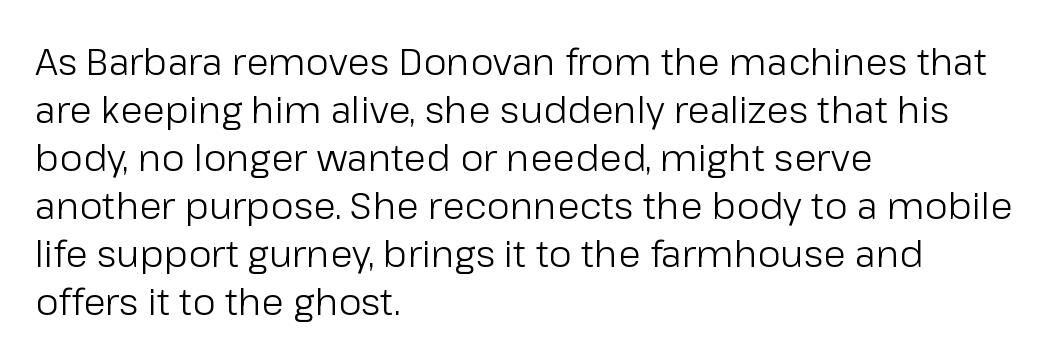
Heaviness? Minimal to ordinary, like unemphasized prose. The type sits square on the baseline with zero lean. The text was rendered using a sans face with plain stroke endings. Line spacing here is normal. Do the characters align in a grid? No, the font is proportional. These lines are set flush left with a ragged right edge.
